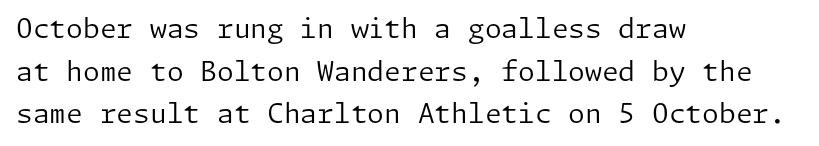
{"italic": "no", "bold": "no", "underline": "no", "align": "left", "line_spacing": "normal", "line_spacing_ratio": 1.58, "letter_spacing": "normal", "letter_spacing_em": 0.0, "glyph_px": 27}
